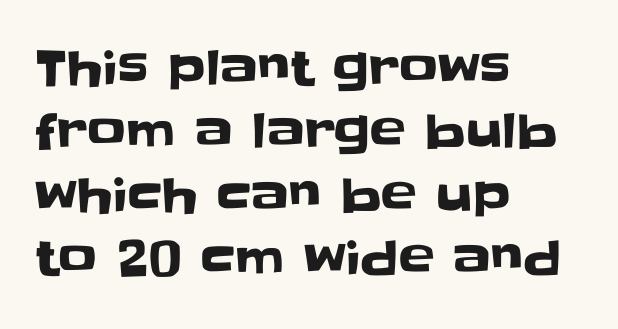
{"serif": "no", "italic": "no", "width": "normal", "stroke_contrast": "low", "x_height": "large", "monospaced": "no", "underline": "no", "align": "left", "line_spacing": "normal", "line_spacing_ratio": 1.32, "letter_spacing": "normal", "letter_spacing_em": 0.0, "glyph_px": 48}
